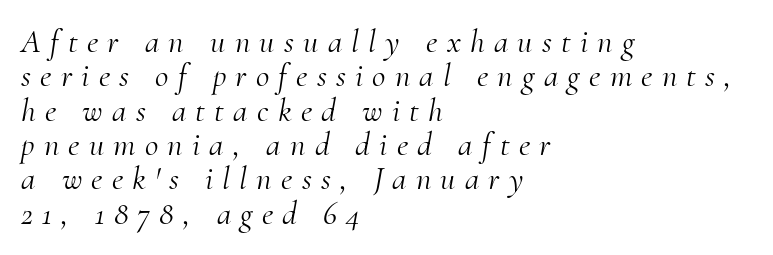
The image shows 33 px light serif type, italic (leaning right); set left-aligned, tight line spacing (1.04x), unusually wide letter spacing (+0.28 em), not underlined; medium stroke contrast and a small x-height.
